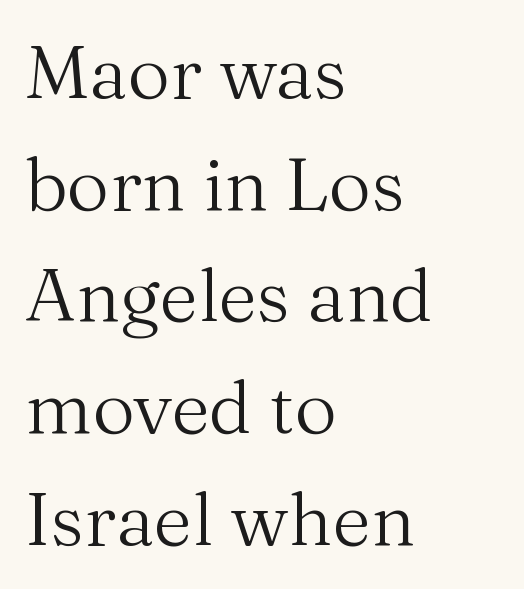
{"serif": "yes", "italic": "no", "bold": "no", "weight": "regular", "width": "normal", "stroke_contrast": "medium", "x_height": "medium", "monospaced": "no", "underline": "no", "align": "left", "line_spacing": "normal", "line_spacing_ratio": 1.51, "letter_spacing": "normal", "letter_spacing_em": 0.0, "glyph_px": 74}
